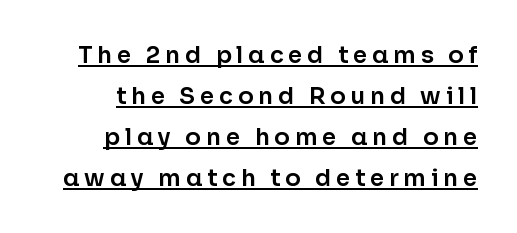
{"italic": "no", "underline": "yes", "line_spacing_ratio": 1.78, "letter_spacing": "wide", "letter_spacing_em": 0.21, "glyph_px": 23}
